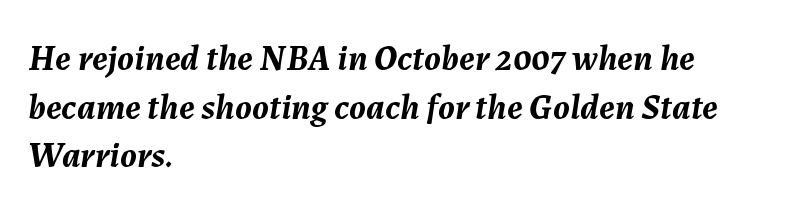
The rendering applies a slant to the glyphs. Is the block centered? No — it sits flush against the left margin. You could call the tracking neutral — neither tight nor loose. A normal amount of white space separates one row of letters from the next. Its strokes are broad and dark, the hallmark of bold type. Is this a fixed-width face? No — the glyphs have proportional, varying widths.
